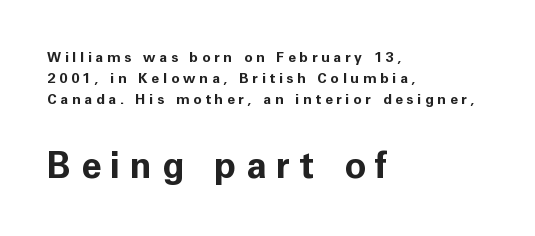
Descenders are the only things crossing below the line. If you drew a line through each stem, it would be perfectly vertical. Note the varied advance widths — an 'i' is clearly narrower than an 'm'. The rendering uses a bold face; every stroke is thick and dark. You could only call the tracking loose — the letters float apart.
